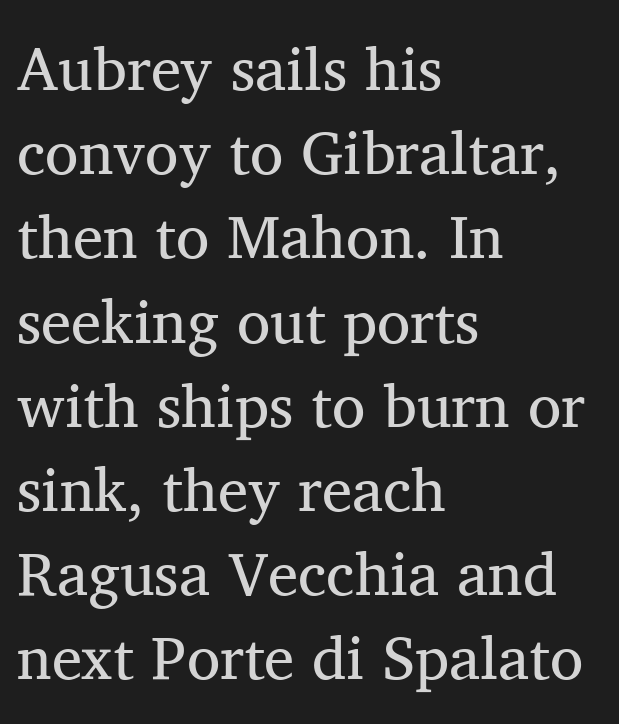
The tracking reads as untouched default to a designer's eye. Stroke thickness stays within the range of a standard reading face or lighter. Is this a fixed-width face? No — the glyphs have proportional, varying widths. Layout note: lines flush left.
